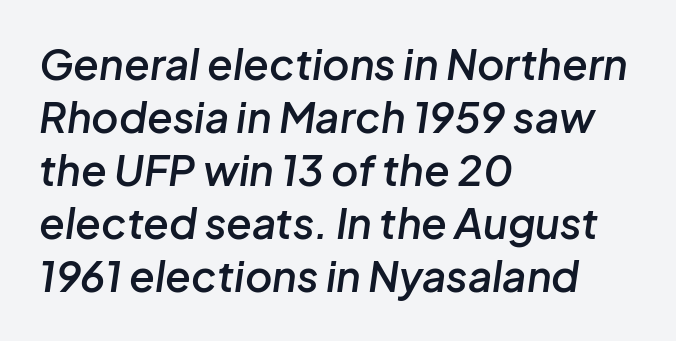
Q: Is the text bold? A: Semi-bold.
Q: Is the text italic (slanted)? A: Yes, it leans right by about 8 degrees.
Q: Is the text underlined? A: No.
Q: How is the paragraph aligned? A: Left-aligned.
Q: Is the spacing between letters normal or unusually wide? A: Normal.
Q: Is the spacing between lines tight, normal or loose? A: Normal.
Q: Width (condensed, normal, or wide)? A: Normal.
Q: Stroke contrast? A: Low.
Q: x-height? A: Medium.
Q: Monospaced? A: No.
